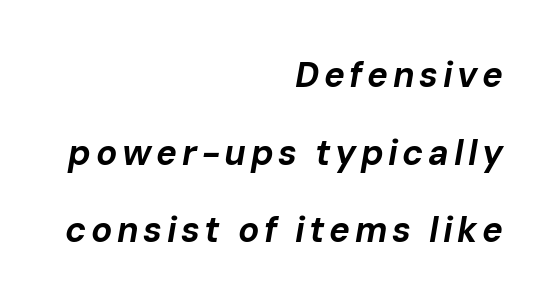
Q: Is the text bold? A: Yes.
Q: Is the text italic (slanted)? A: Yes, it leans right by about 10 degrees.
Q: Is the text underlined? A: No.
Q: How is the paragraph aligned? A: Right-aligned.
Q: Is the spacing between lines tight, normal or loose? A: Loose.
Q: Width (condensed, normal, or wide)? A: Normal.
Q: Stroke contrast? A: Low.
Q: x-height? A: Medium.
Q: Monospaced? A: No.
